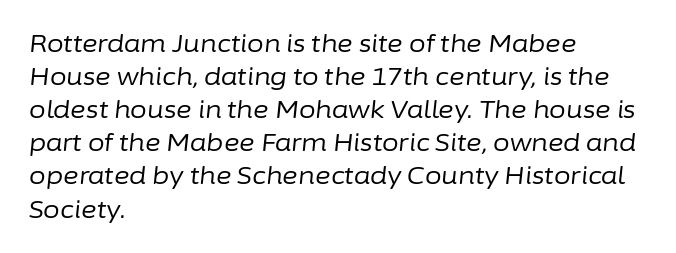
The weight would be labelled regular, book, light, or lighter still. Just letters on the line, the space beneath them empty. When letters slant like this, we call the style italic. The paragraph has a hard left edge and a soft right edge. The line texture is even and compact thanks to regular tracking.
